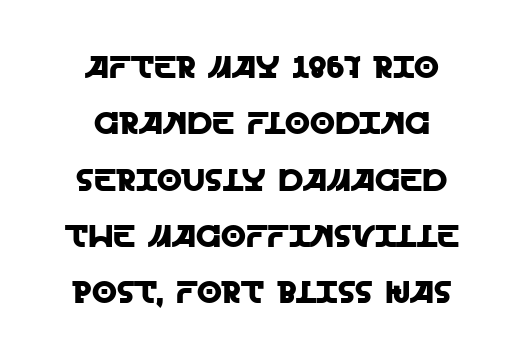
{"serif": "no", "italic": "no", "width": "normal", "x_height": "large", "monospaced": "no", "underline": "no", "align": "center", "line_spacing_ratio": 1.76, "letter_spacing": "normal", "letter_spacing_em": 0.0, "glyph_px": 32}
